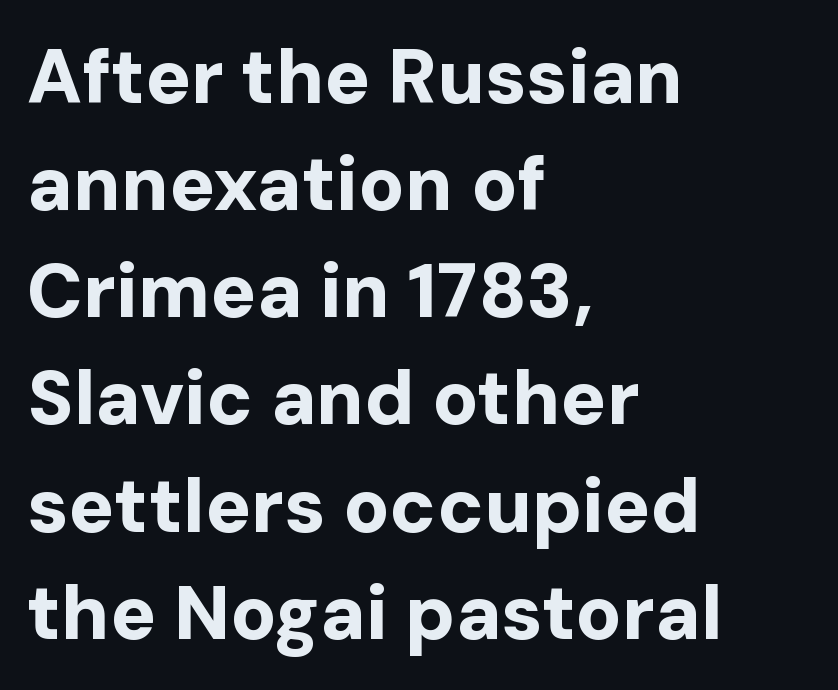
The image shows 76 px bold sans-serif type, upright; set left-aligned, normal line spacing (1.41x), normal letter spacing, not underlined; low stroke contrast and a medium x-height.
